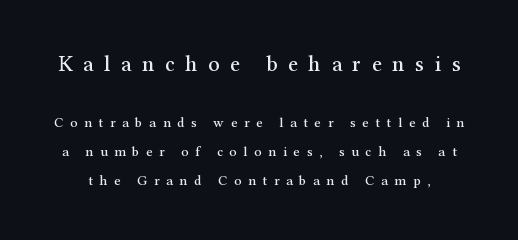
The image shows 22 px text type, upright; set loose line spacing (2.06x), unusually wide letter spacing (+0.48 em), not underlined; the first (top) block is 1.57x larger.
